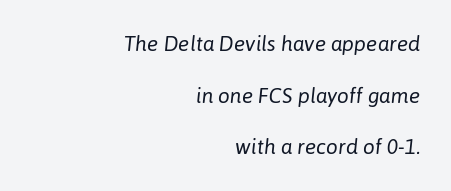
Q: Is the text bold? A: No.
Q: Is the text italic (slanted)? A: Yes, it leans right by about 6 degrees.
Q: Is the text underlined? A: No.
Q: How is the paragraph aligned? A: Right-aligned.
Q: Is the spacing between letters normal or unusually wide? A: Normal.
Q: Is the spacing between lines tight, normal or loose? A: Loose.
